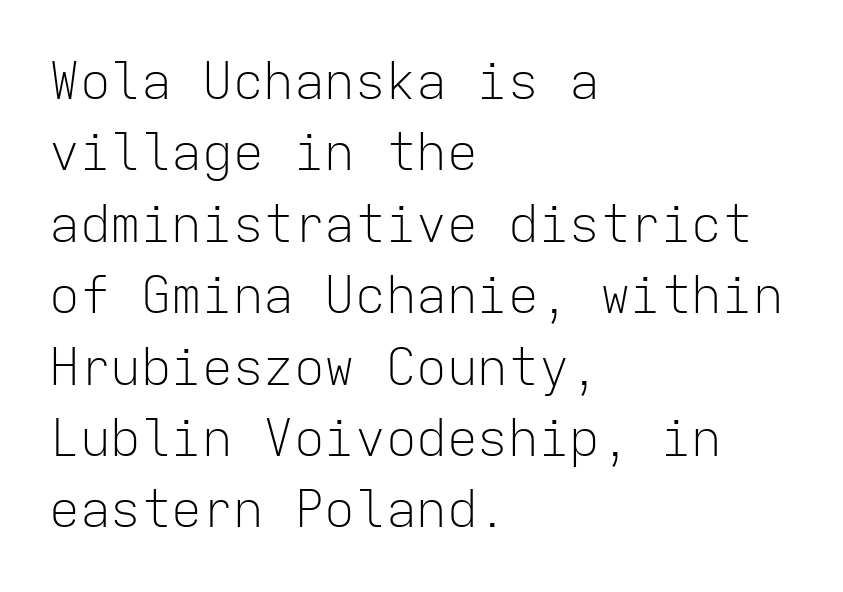
The image shows 51 px light sans-serif type, upright, monospaced; set left-aligned, normal line spacing (1.4x), normal letter spacing, not underlined; low stroke contrast and a medium x-height.
